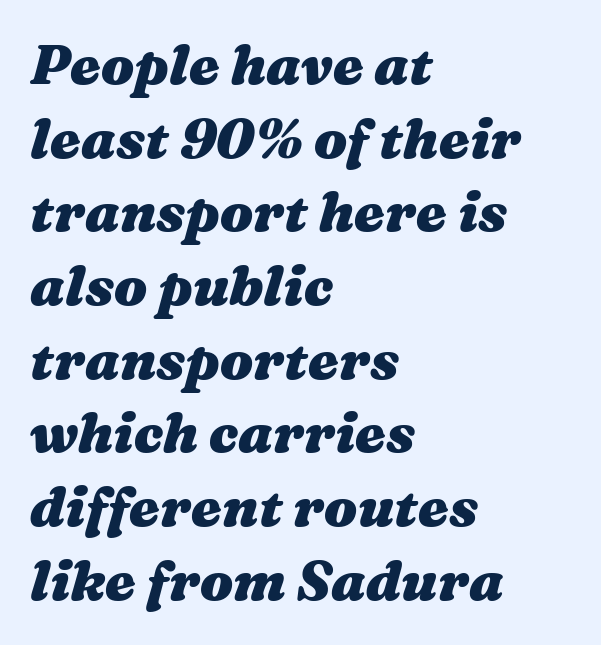
Spacing between characters is what you'd get straight out of the box. These lines are rendered in a variable-pitch font. Where is the straight margin? On the left. The words here are not underlined. The rendering uses a bold face; every stroke is thick and dark.
